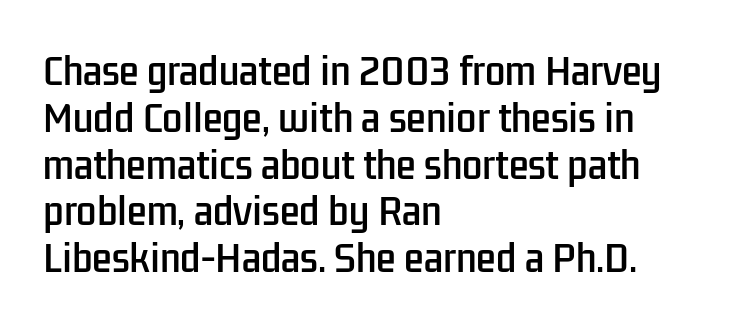
{"serif": "no", "italic": "no", "width": "condensed", "stroke_contrast": "low", "x_height": "medium", "monospaced": "no", "underline": "no", "align": "left", "line_spacing": "normal", "line_spacing_ratio": 1.3, "letter_spacing": "normal", "letter_spacing_em": 0.0, "glyph_px": 36}
